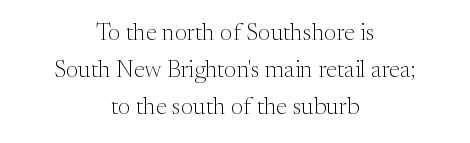
{"italic": "no", "bold": "no", "underline": "no", "align": "center", "line_spacing": "normal", "line_spacing_ratio": 1.54, "letter_spacing": "normal", "letter_spacing_em": 0.0, "glyph_px": 24}
